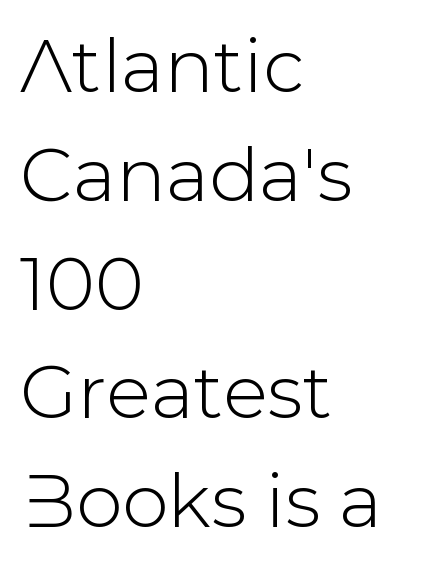
Q: Is the text italic (slanted)? A: No, it is upright.
Q: Is the typeface a serif or a sans-serif typeface? A: Sans-serif.
Q: Is the text underlined? A: No.
Q: How is the paragraph aligned? A: Left-aligned.
Q: Is the spacing between letters normal or unusually wide? A: Normal.
Q: Is the spacing between lines tight, normal or loose? A: Normal.
Q: Width (condensed, normal, or wide)? A: Normal.
Q: Stroke contrast? A: Low.
Q: x-height? A: Medium.
Q: Monospaced? A: No.
